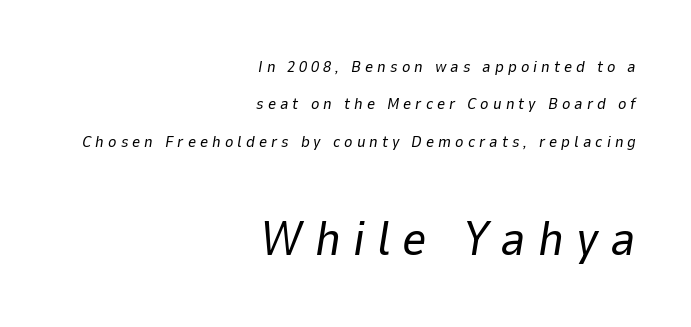
The image shows 48 px regular-weight type, italic (leaning right); set right-aligned, loose line spacing (2.34x), unusually wide letter spacing (+0.25 em), not underlined; the second (bottom) block is 3.0x larger; low stroke contrast and a medium x-height.
